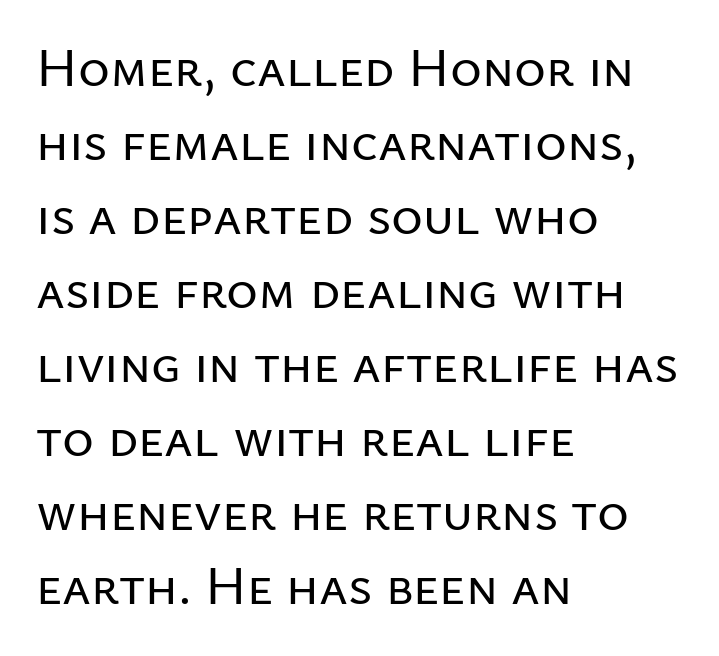
{"serif": "no", "italic": "no", "width": "normal", "stroke_contrast": "low", "x_height": "medium", "monospaced": "no", "underline": "no", "align": "left", "line_spacing": "normal", "line_spacing_ratio": 1.37, "letter_spacing": "normal", "letter_spacing_em": 0.0, "glyph_px": 54}
